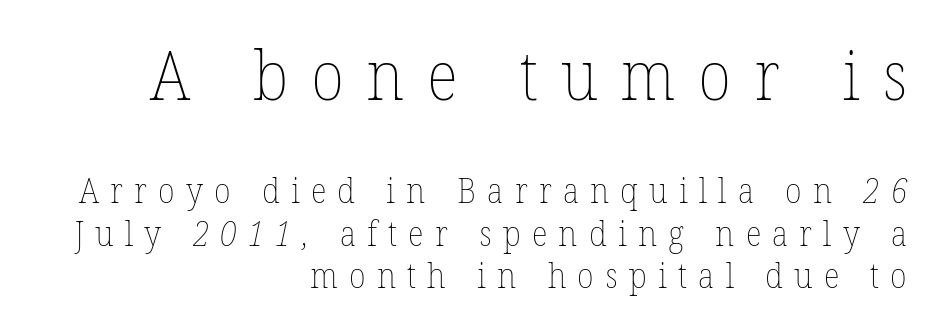
{"bold": "no", "weight": "thin", "width": "normal", "stroke_contrast": "low", "x_height": "medium", "monospaced": "no", "underline": "no", "align": "right", "line_spacing": "normal", "line_spacing_ratio": 1.25, "letter_spacing": "wide", "letter_spacing_em": 0.33, "larger_block": "first", "size_ratio": 2.0, "glyph_px": 68}
